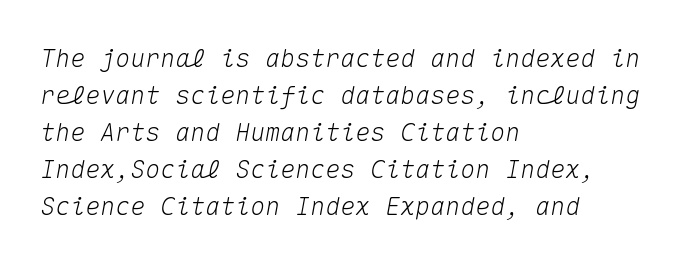
Q: Is the text italic (slanted)? A: Yes, it leans right by about 10 degrees.
Q: Is the text underlined? A: No.
Q: How is the paragraph aligned? A: Left-aligned.
Q: Is the spacing between letters normal or unusually wide? A: Normal.
Q: Is the spacing between lines tight, normal or loose? A: Normal.
